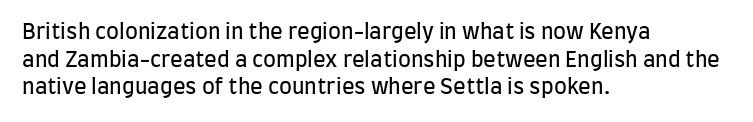
The image shows 21 px text type, upright; set left-aligned, normal line spacing (1.31x), normal letter spacing, not underlined.
